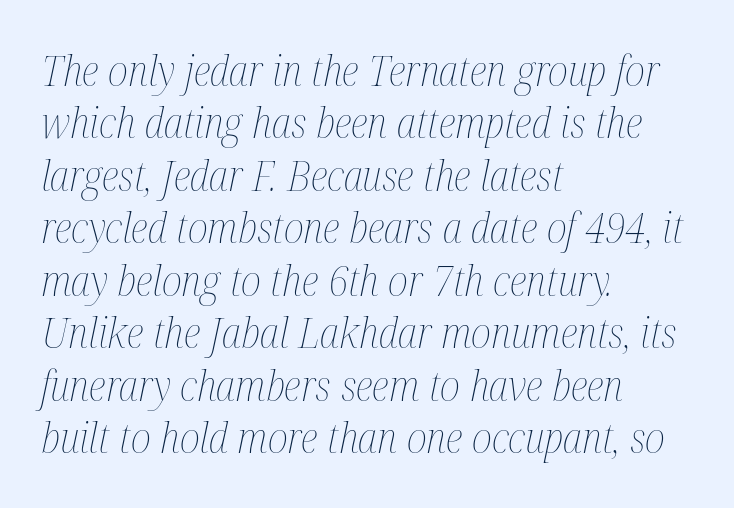
Is the letter spacing exaggerated? No — it looks like the ordinary default. Line spacing here is normal. Weight: not bold — regular or lighter. Each letter keeps its own natural width here, so spacing adapts to shape. Compared with ordinary roman type, these characters are visibly tilted.
